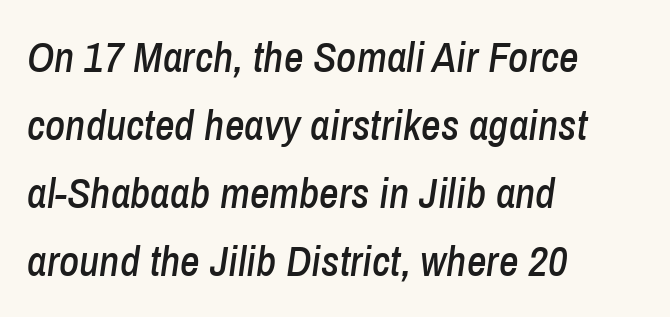
Q: Is the text italic (slanted)? A: Yes, it leans right by about 8 degrees.
Q: Is the text underlined? A: No.
Q: How is the paragraph aligned? A: Left-aligned.
Q: Is the spacing between letters normal or unusually wide? A: Normal.
Q: Is the spacing between lines tight, normal or loose? A: Normal.
Q: Width (condensed, normal, or wide)? A: Condensed.
Q: Stroke contrast? A: Low.
Q: x-height? A: Medium.
Q: Monospaced? A: No.
